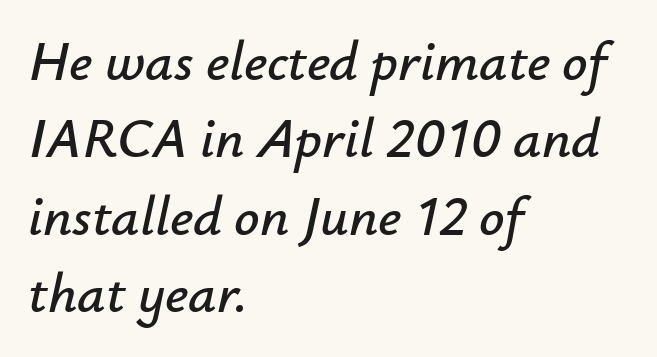
Q: Is the text italic (slanted)? A: Yes, it leans right by about 12 degrees.
Q: Is the text underlined? A: No.
Q: How is the paragraph aligned? A: Left-aligned.
Q: Is the spacing between letters normal or unusually wide? A: Normal.
Q: Is the spacing between lines tight, normal or loose? A: Normal.
Q: Width (condensed, normal, or wide)? A: Normal.
Q: Stroke contrast? A: Low.
Q: x-height? A: Small.
Q: Monospaced? A: No.
